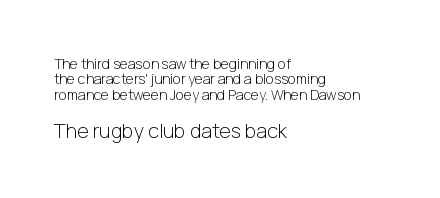
{"italic": "no", "bold": "no", "underline": "no", "align": "left", "line_spacing": "tight", "line_spacing_ratio": 1.09, "letter_spacing": "normal", "letter_spacing_em": 0.0, "larger_block": "second", "size_ratio": 1.43, "glyph_px": 20}
